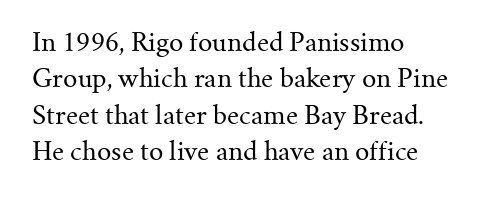
Q: Is the text bold? A: No.
Q: Is the text italic (slanted)? A: No, it is upright.
Q: Is the text underlined? A: No.
Q: How is the paragraph aligned? A: Left-aligned.
Q: Is the spacing between letters normal or unusually wide? A: Normal.
Q: Is the spacing between lines tight, normal or loose? A: Normal.
